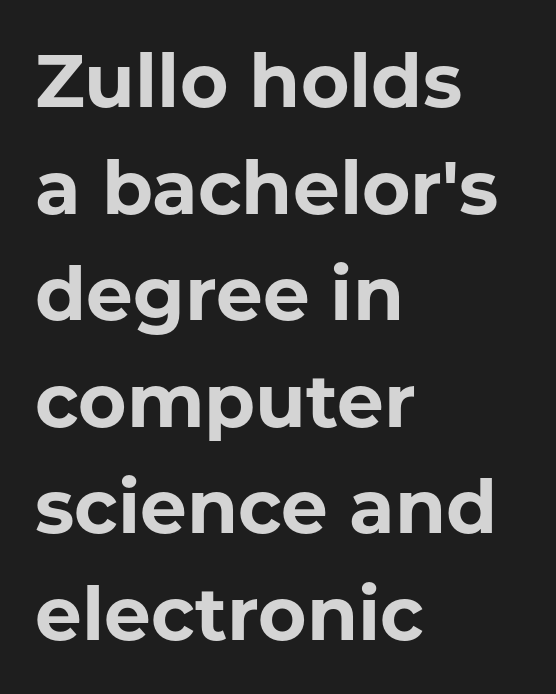
The image shows 74 px bold sans-serif type, upright; set left-aligned, normal line spacing (1.44x), normal letter spacing, not underlined; low stroke contrast and a medium x-height.
